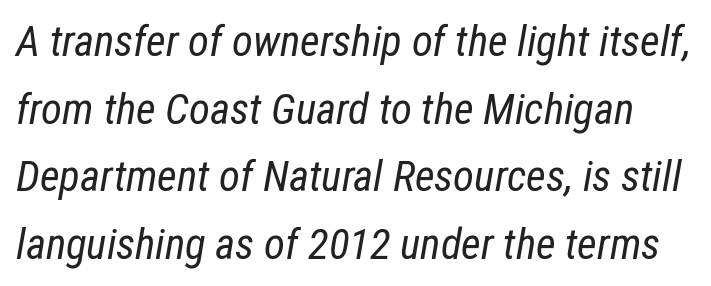
{"italic": "yes", "lean": "right", "slant_degrees": 12, "bold": "no", "weight": "regular", "width": "condensed", "stroke_contrast": "low", "x_height": "medium", "monospaced": "no", "underline": "no", "line_spacing": "normal", "line_spacing_ratio": 1.57, "letter_spacing": "normal", "letter_spacing_em": 0.0, "glyph_px": 43}
